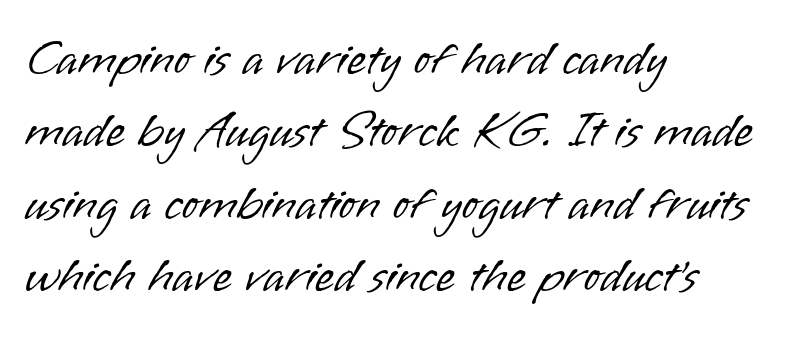
{"serif": "no", "bold": "no", "weight": "light", "width": "normal", "stroke_contrast": "low", "x_height": "small", "monospaced": "no", "underline": "no", "align": "left", "line_spacing": "normal", "line_spacing_ratio": 1.45, "letter_spacing": "normal", "letter_spacing_em": 0.0, "glyph_px": 50}
